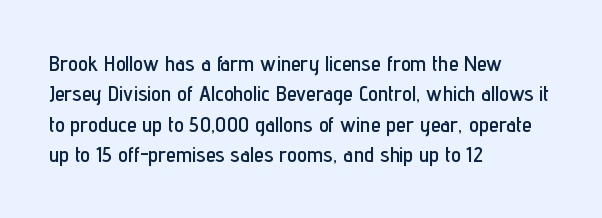
Descenders are the only things crossing below the line. The paragraph has a hard left edge and a soft right edge. Nothing unusual about the tracking: characters are spaced as the font intends. Vertically, the passage feels balanced, rows spaced as you'd expect. If you drew a line through each stem, it would be perfectly vertical.
